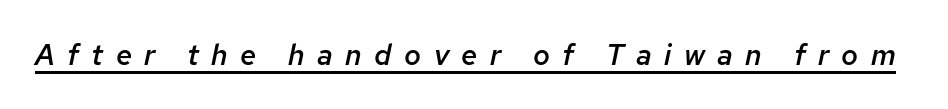
{"italic": "yes", "lean": "right", "slant_degrees": 12, "bold": "semi", "weight": "semibold", "width": "normal", "stroke_contrast": "low", "x_height": "medium", "monospaced": "no", "underline": "yes", "letter_spacing": "wide", "letter_spacing_em": 0.43, "glyph_px": 29}
